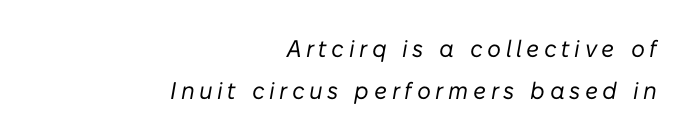
Letters rest on an invisible, unmarked baseline. Italic? Definitely — the glyphs are oblique. Stems and bowls with no extra thickness — not bold. Short and long lines alike share a common ending point at right.
